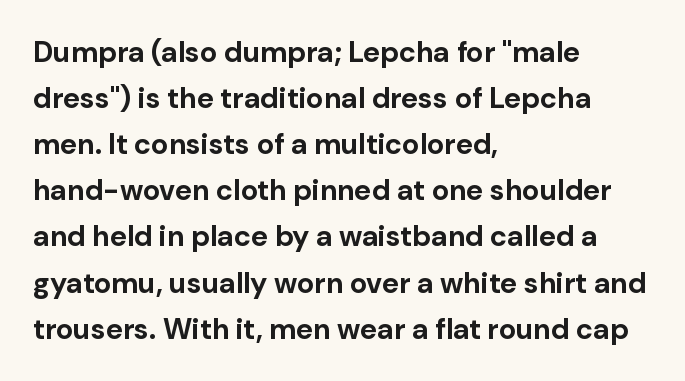
The image shows 29 px bold sans-serif type, upright; set left-aligned, normal line spacing (1.59x), normal letter spacing, not underlined; low stroke contrast and a medium x-height.
